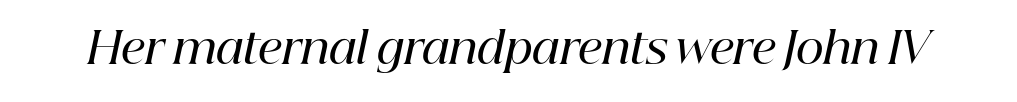
Q: Is the text bold? A: Semi-bold.
Q: Is the text italic (slanted)? A: Yes, it leans right by about 12 degrees.
Q: Is the typeface a serif or a sans-serif typeface? A: Serif.
Q: Is the text underlined? A: No.
Q: Is the spacing between letters normal or unusually wide? A: Normal.
Q: Width (condensed, normal, or wide)? A: Normal.
Q: Stroke contrast? A: High.
Q: x-height? A: Medium.
Q: Monospaced? A: No.
